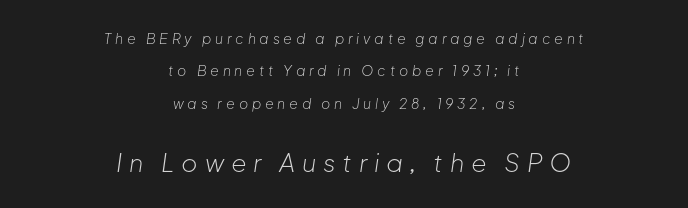
Q: Is the text bold? A: No.
Q: Is the text italic (slanted)? A: Yes, it leans right by about 8 degrees.
Q: Is the text underlined? A: No.
Q: How is the paragraph aligned? A: Centered.
Q: Is the spacing between letters normal or unusually wide? A: Unusually wide.
Q: Is the spacing between lines tight, normal or loose? A: Loose.
Q: Which block of text is set in a larger size, the first (top) or the second (bottom)? A: The second (bottom) one.
